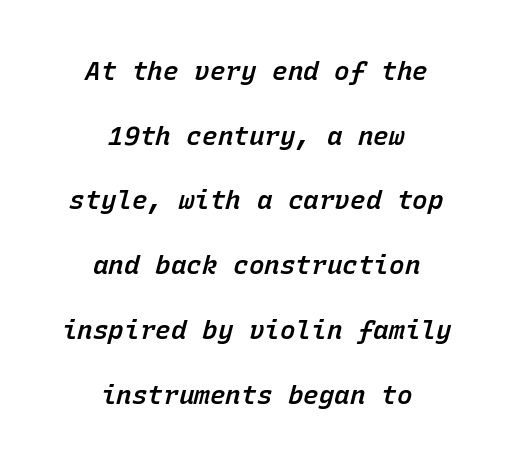
Tracking value appears to be zero — textbook default spacing. Summary of vertical rhythm: relaxed, with wide interline spacing. The letters are semibold — heavier than regular but short of a full bold. The specimen omits any rule beneath the text block's lines. Slant detected: the letters are inclined. Centered paragraph, ragged on both sides.
